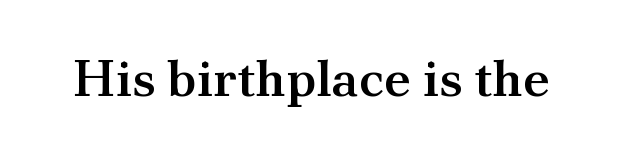
Q: Is the text bold? A: Semi-bold.
Q: Is the text italic (slanted)? A: No, it is upright.
Q: Is the typeface a serif or a sans-serif typeface? A: Serif.
Q: Is the text underlined? A: No.
Q: Is the spacing between letters normal or unusually wide? A: Normal.
Q: Width (condensed, normal, or wide)? A: Normal.
Q: Stroke contrast? A: Medium.
Q: x-height? A: Small.
Q: Monospaced? A: No.
